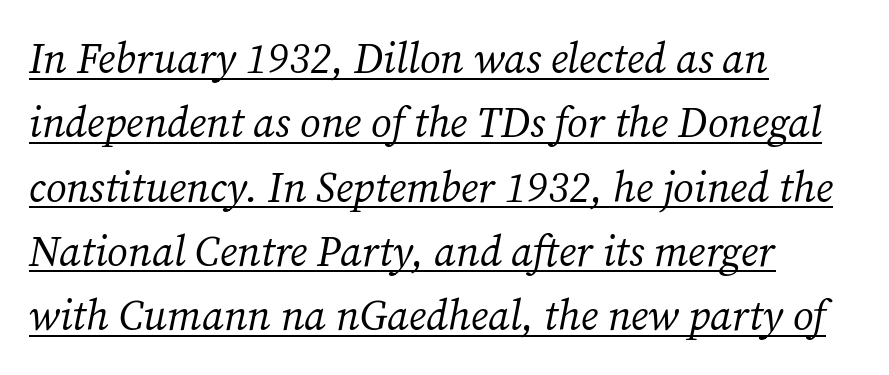
Q: Is the text bold? A: No.
Q: Is the text italic (slanted)? A: Yes, it leans right by about 12 degrees.
Q: Is the typeface a serif or a sans-serif typeface? A: Serif.
Q: Is the text underlined? A: Yes.
Q: How is the paragraph aligned? A: Left-aligned.
Q: Is the spacing between letters normal or unusually wide? A: Normal.
Q: Is the spacing between lines tight, normal or loose? A: Normal.
Q: Width (condensed, normal, or wide)? A: Normal.
Q: Stroke contrast? A: Medium.
Q: x-height? A: Medium.
Q: Monospaced? A: No.
